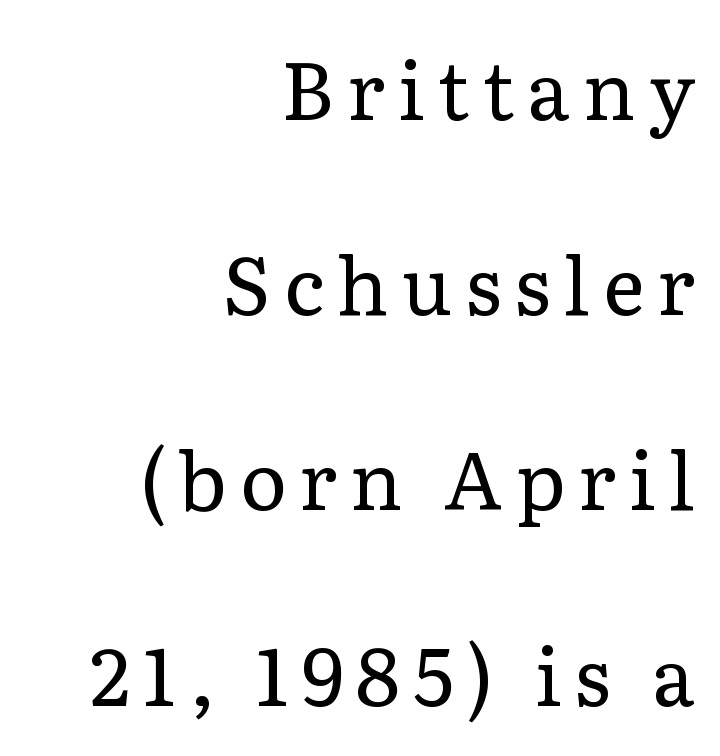
The image shows 80 px regular-weight serif type, upright; set right-aligned, loose line spacing (2.44x), not underlined; low stroke contrast and a medium x-height.
